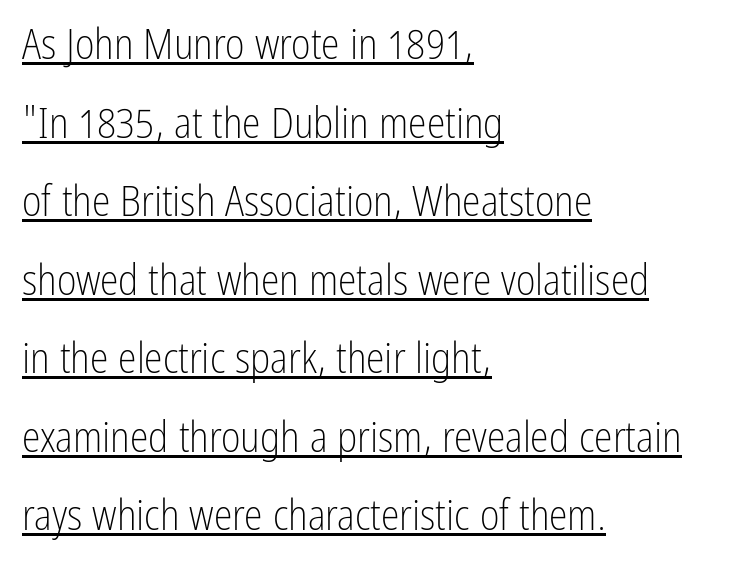
{"serif": "no", "italic": "no", "bold": "no", "weight": "light", "width": "condensed", "stroke_contrast": "low", "x_height": "medium", "monospaced": "no", "underline": "yes", "align": "left", "line_spacing_ratio": 1.87, "letter_spacing": "normal", "letter_spacing_em": 0.0, "glyph_px": 42}
